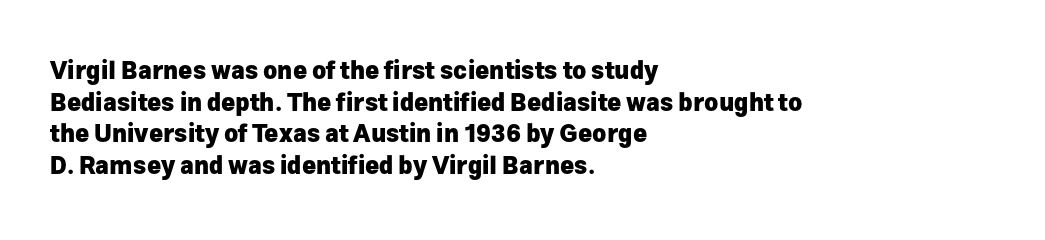
The image shows 24 px bold type, upright; set left-aligned, normal line spacing (1.32x), normal letter spacing, not underlined.
